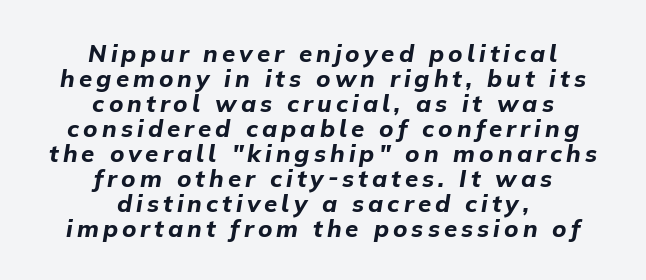
The image shows 24 px bold type, italic (leaning right); set centered, tight line spacing (1.04x), not underlined.
